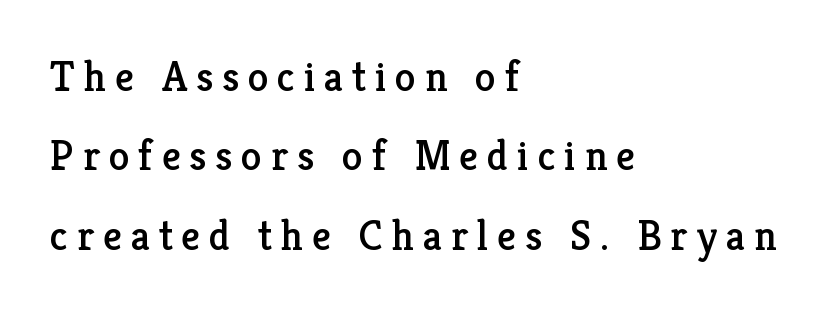
The image shows 42 px serif type, upright; set left-aligned, line spacing 1.89x, unusually wide letter spacing (+0.21 em), not underlined; low stroke contrast and a medium x-height.
